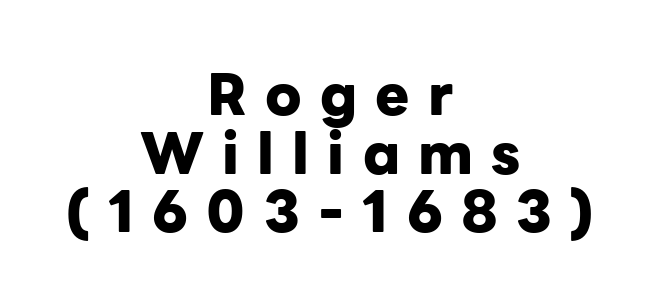
The image shows 57 px heavy sans-serif type, upright; set centered, tight line spacing (1.03x), unusually wide letter spacing (+0.32 em), not underlined; low stroke contrast and a medium x-height.
